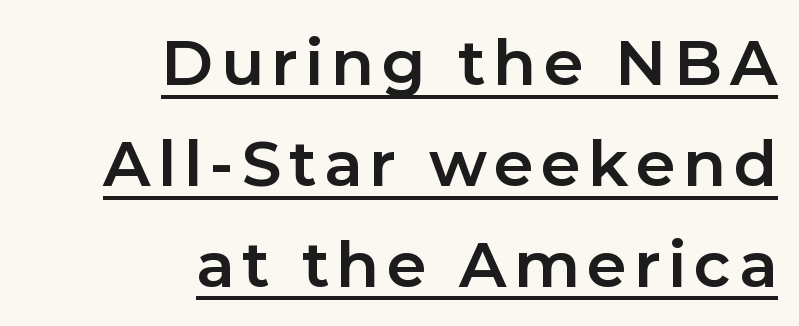
The image shows 63 px bold sans-serif type, upright; set right-aligned, normal line spacing (1.6x), underlined; low stroke contrast and a medium x-height.
